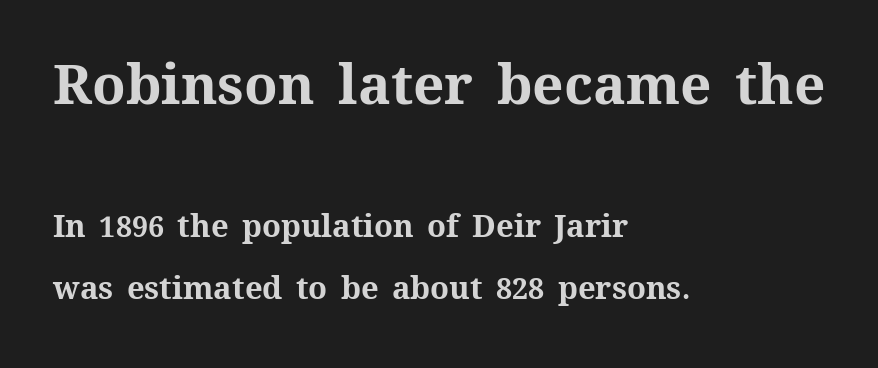
{"italic": "no", "bold": "yes", "weight": "bold", "width": "normal", "stroke_contrast": "medium", "x_height": "medium", "monospaced": "no", "underline": "no", "align": "left", "line_spacing": "loose", "line_spacing_ratio": 2.01, "letter_spacing": "normal", "letter_spacing_em": 0.0, "larger_block": "first", "size_ratio": 1.77, "glyph_px": 55}
